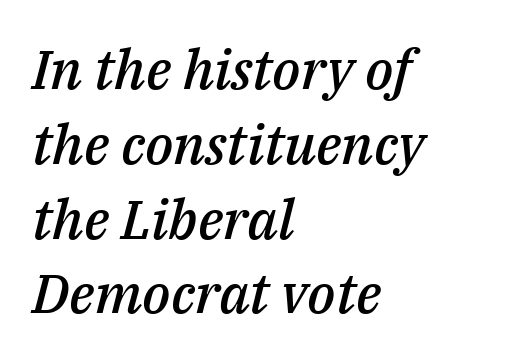
{"italic": "yes", "lean": "right", "slant_degrees": 14, "bold": "semi", "weight": "semibold", "width": "normal", "stroke_contrast": "medium", "x_height": "medium", "monospaced": "no", "underline": "no", "align": "left", "line_spacing": "normal", "line_spacing_ratio": 1.36, "letter_spacing": "normal", "letter_spacing_em": 0.0, "glyph_px": 55}
